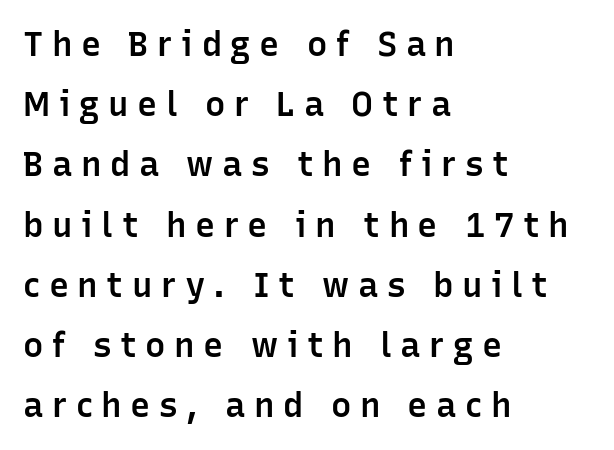
Letters rest on an invisible, unmarked baseline. In terms of posture, this sample is upright. Character widths vary here, with narrow letters taking less room than wide ones. Each letter's strokes conclude bluntly, with no projecting serifs.
